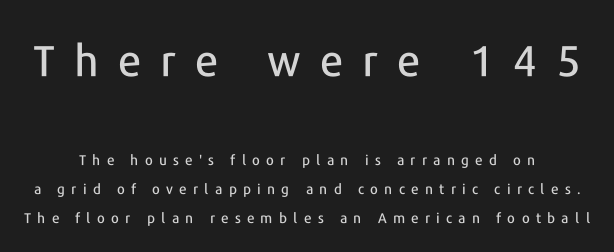
Q: Is the text italic (slanted)? A: No, it is upright.
Q: Is the typeface a serif or a sans-serif typeface? A: Sans-serif.
Q: Is the text underlined? A: No.
Q: Is the spacing between letters normal or unusually wide? A: Unusually wide.
Q: Is the spacing between lines tight, normal or loose? A: Loose.
Q: Which block of text is set in a larger size, the first (top) or the second (bottom)? A: The first (top) one.
Q: Width (condensed, normal, or wide)? A: Normal.
Q: Stroke contrast? A: Low.
Q: x-height? A: Medium.
Q: Monospaced? A: No.
